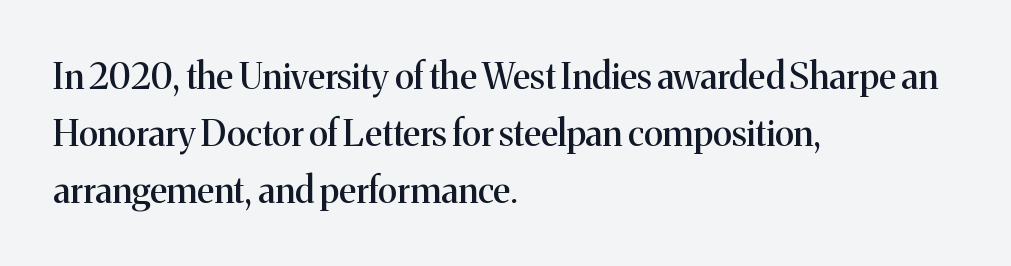
Q: Is the text italic (slanted)? A: No, it is upright.
Q: Is the typeface a serif or a sans-serif typeface? A: Serif.
Q: Is the text underlined? A: No.
Q: How is the paragraph aligned? A: Left-aligned.
Q: Is the spacing between letters normal or unusually wide? A: Normal.
Q: Is the spacing between lines tight, normal or loose? A: Normal.
Q: Width (condensed, normal, or wide)? A: Normal.
Q: Stroke contrast? A: Medium.
Q: x-height? A: Medium.
Q: Monospaced? A: No.
